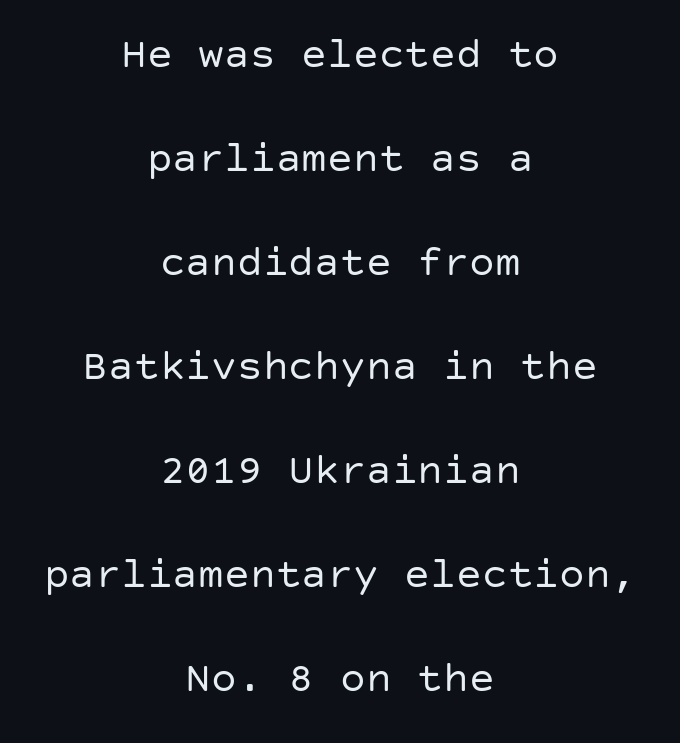
Q: Is the text bold? A: No.
Q: Is the text italic (slanted)? A: No, it is upright.
Q: Is the typeface a serif or a sans-serif typeface? A: Sans-serif.
Q: Is the text underlined? A: No.
Q: How is the paragraph aligned? A: Centered.
Q: Is the spacing between letters normal or unusually wide? A: Normal.
Q: Is the spacing between lines tight, normal or loose? A: Loose.
Q: Width (condensed, normal, or wide)? A: Normal.
Q: Stroke contrast? A: Low.
Q: x-height? A: Large.
